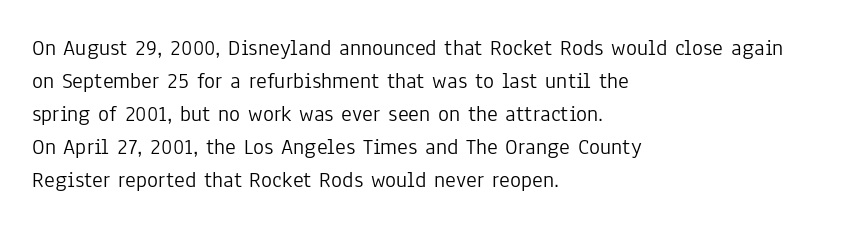
The image shows 23 px text type, upright; set left-aligned, normal line spacing (1.44x), normal letter spacing, not underlined.
